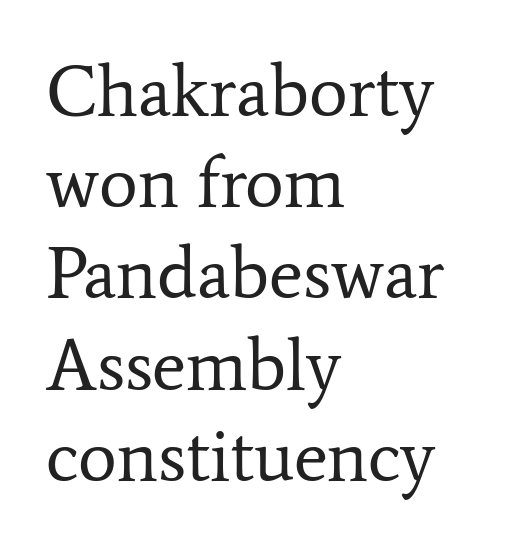
{"serif": "yes", "italic": "no", "bold": "no", "weight": "regular", "width": "normal", "stroke_contrast": "low", "x_height": "medium", "monospaced": "no", "underline": "no", "align": "left", "line_spacing": "normal", "line_spacing_ratio": 1.25, "letter_spacing": "normal", "letter_spacing_em": 0.0, "glyph_px": 73}
